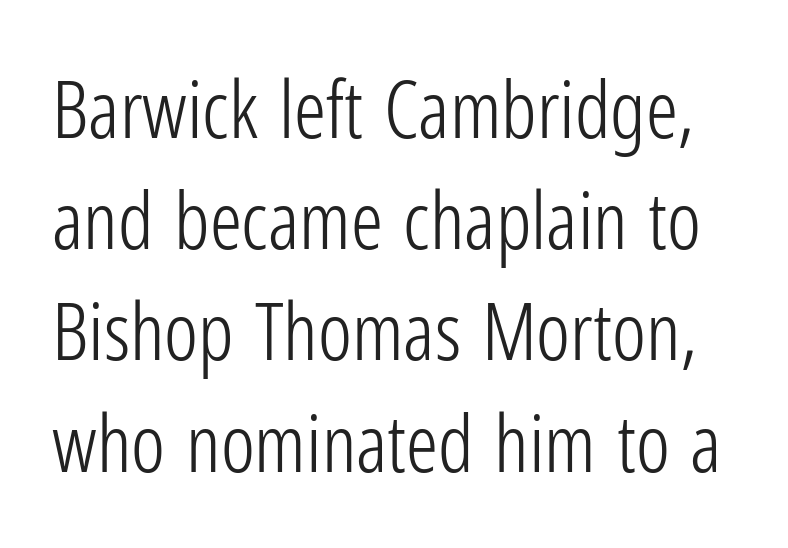
Q: Is the text bold? A: No.
Q: Is the text italic (slanted)? A: No, it is upright.
Q: Is the typeface a serif or a sans-serif typeface? A: Sans-serif.
Q: Is the text underlined? A: No.
Q: Is the spacing between letters normal or unusually wide? A: Normal.
Q: Is the spacing between lines tight, normal or loose? A: Normal.
Q: Width (condensed, normal, or wide)? A: Condensed.
Q: Stroke contrast? A: Low.
Q: x-height? A: Medium.
Q: Monospaced? A: No.
